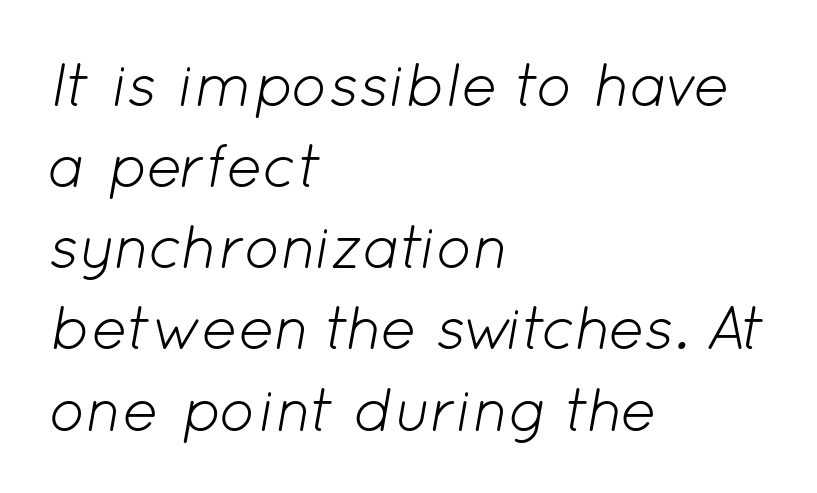
Honestly, the row spacing looks completely unremarkable. The passage shown is not bold in any degree. In CSS terms this would be text-align: left. Character widths vary here, with narrow letters taking less room than wide ones.
